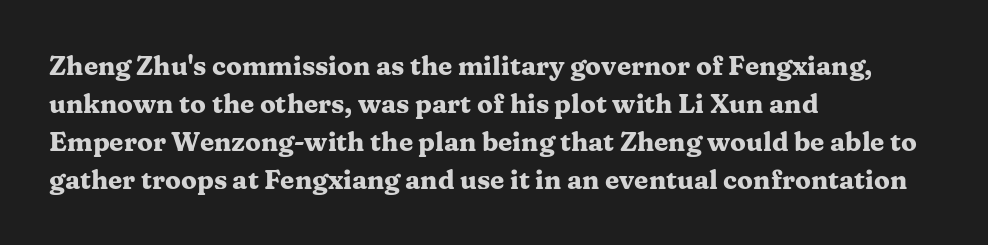
Horizontal alignment here is leftward, the default for most running prose. Nothing unusual about the tracking: characters are spaced as the font intends. Students, observe: this is what conventionally led text looks like. Does the lettering tilt? It doesn't — this is upright.
